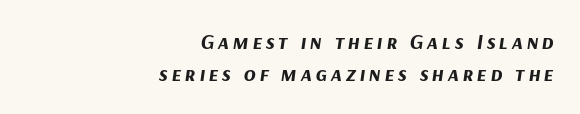
{"italic": "yes", "lean": "right", "slant_degrees": 9, "bold": "yes", "underline": "no", "align": "right", "line_spacing": "normal", "line_spacing_ratio": 1.44, "glyph_px": 22}
